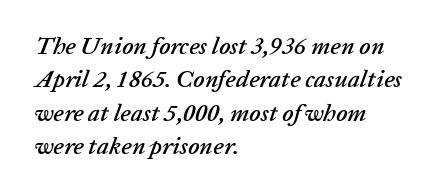
Q: Is the text italic (slanted)? A: Yes, it leans right by about 20 degrees.
Q: Is the text underlined? A: No.
Q: How is the paragraph aligned? A: Left-aligned.
Q: Is the spacing between letters normal or unusually wide? A: Normal.
Q: Is the spacing between lines tight, normal or loose? A: Normal.
